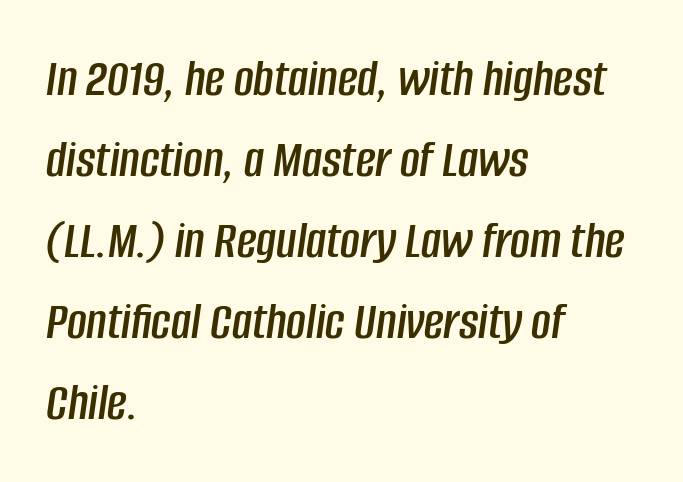
Q: Is the text italic (slanted)? A: Yes, it leans right by about 8 degrees.
Q: Is the text underlined? A: No.
Q: How is the paragraph aligned? A: Left-aligned.
Q: Is the spacing between letters normal or unusually wide? A: Normal.
Q: Is the spacing between lines tight, normal or loose? A: Normal.
Q: Width (condensed, normal, or wide)? A: Condensed.
Q: Stroke contrast? A: Low.
Q: x-height? A: Large.
Q: Monospaced? A: No.
